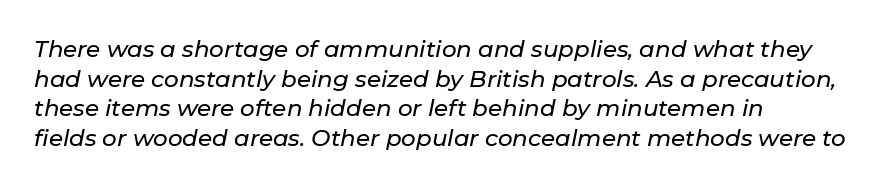
The setting favours the left margin, as ordinary paragraphs usually do. Standard letterfit; no display-style spreading of the glyphs. Would a proofreader flag this as italicized? Yes. The passage shown stacks its lines at a standard gap. Only glyphs here, with clear space below each row.
